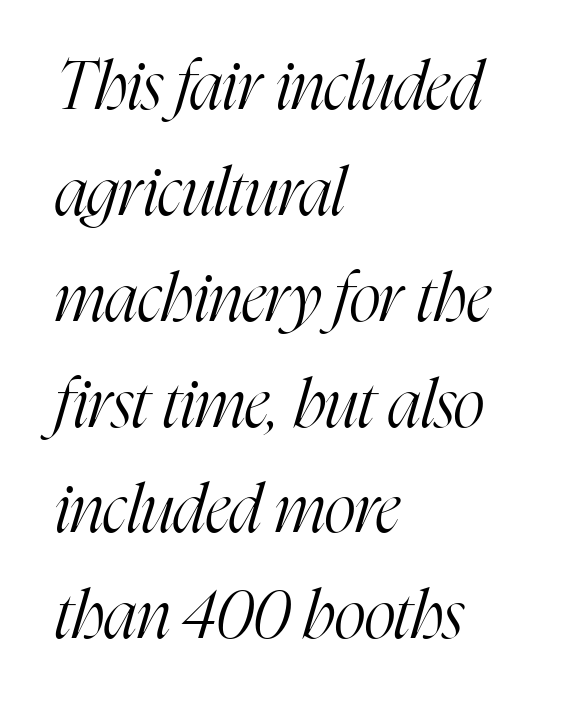
{"serif": "yes", "italic": "yes", "lean": "right", "slant_degrees": 16, "bold": "no", "weight": "light", "width": "condensed", "stroke_contrast": "high", "x_height": "medium", "monospaced": "no", "underline": "no", "align": "left", "line_spacing": "normal", "line_spacing_ratio": 1.58, "letter_spacing": "normal", "letter_spacing_em": 0.0, "glyph_px": 67}
